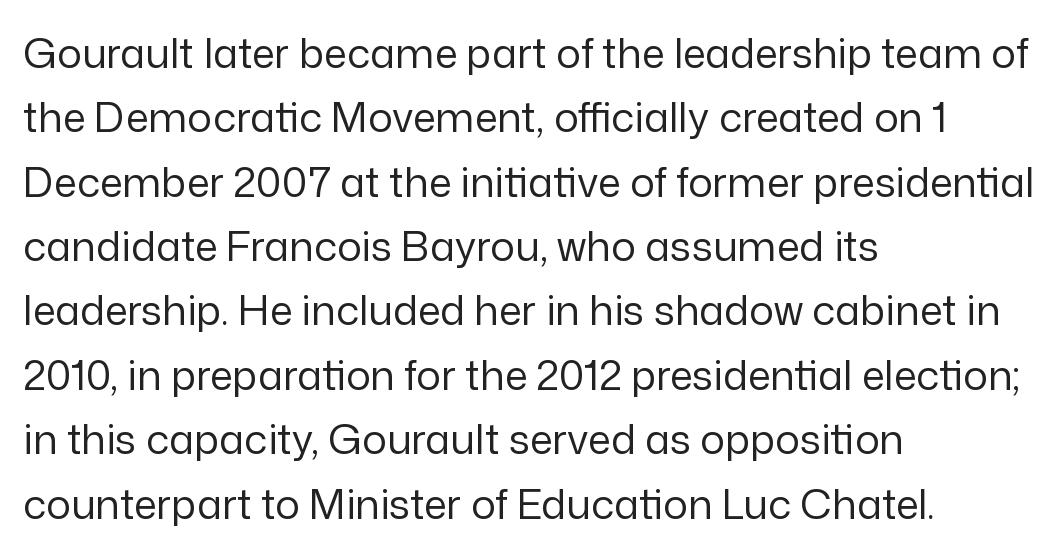
Q: Is the text bold? A: No.
Q: Is the text italic (slanted)? A: No, it is upright.
Q: Is the typeface a serif or a sans-serif typeface? A: Sans-serif.
Q: Is the text underlined? A: No.
Q: How is the paragraph aligned? A: Left-aligned.
Q: Is the spacing between letters normal or unusually wide? A: Normal.
Q: Is the spacing between lines tight, normal or loose? A: Normal.
Q: Width (condensed, normal, or wide)? A: Normal.
Q: Stroke contrast? A: Low.
Q: x-height? A: Medium.
Q: Monospaced? A: No.
